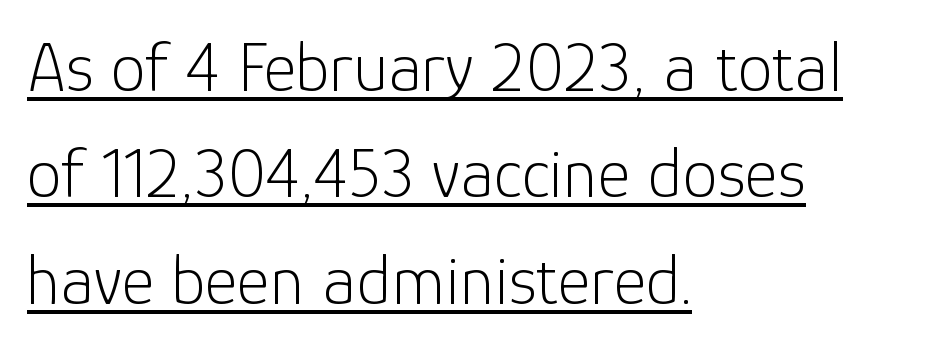
The letters advance in unequal steps, a hallmark of proportional type. Each letter's strokes conclude bluntly, with no projecting serifs. You can tell it's not italic because the verticals are truly vertical. The font is comparable to plain body text, perhaps lighter. These characters rest on top of a visible drawn line.
